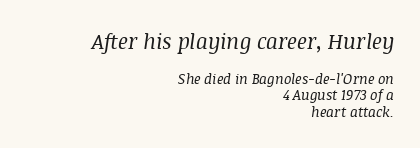
{"italic": "yes", "lean": "right", "slant_degrees": 8, "bold": "no", "underline": "no", "align": "right", "line_spacing_ratio": 1.18, "letter_spacing": "normal", "letter_spacing_em": 0.0, "larger_block": "first", "size_ratio": 1.5, "glyph_px": 21}
